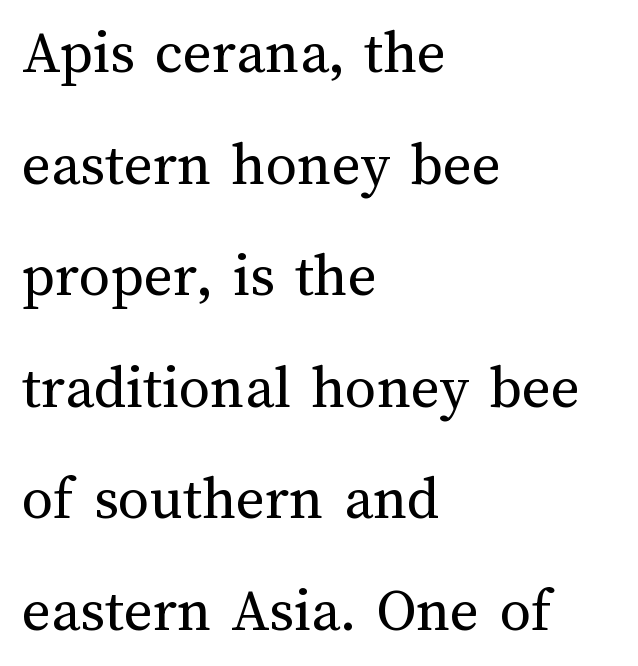
Q: Is the text bold? A: No.
Q: Is the text italic (slanted)? A: No, it is upright.
Q: Is the text underlined? A: No.
Q: How is the paragraph aligned? A: Left-aligned.
Q: Is the spacing between letters normal or unusually wide? A: Normal.
Q: Width (condensed, normal, or wide)? A: Normal.
Q: Stroke contrast? A: Medium.
Q: x-height? A: Medium.
Q: Monospaced? A: No.
